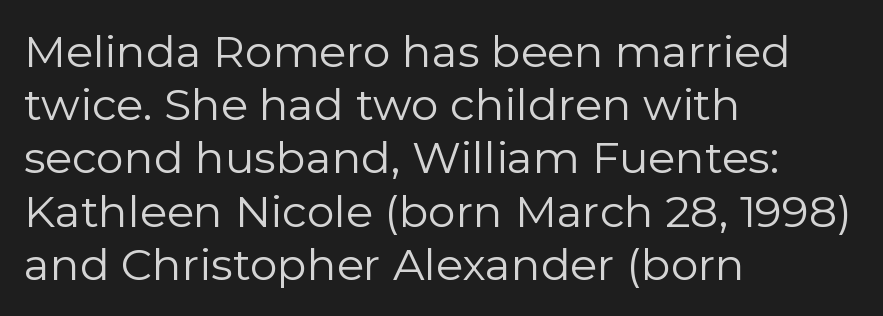
Q: Is the text bold? A: No.
Q: Is the text italic (slanted)? A: No, it is upright.
Q: Is the typeface a serif or a sans-serif typeface? A: Sans-serif.
Q: Is the text underlined? A: No.
Q: How is the paragraph aligned? A: Left-aligned.
Q: Is the spacing between letters normal or unusually wide? A: Normal.
Q: Width (condensed, normal, or wide)? A: Normal.
Q: Stroke contrast? A: Low.
Q: x-height? A: Medium.
Q: Monospaced? A: No.
